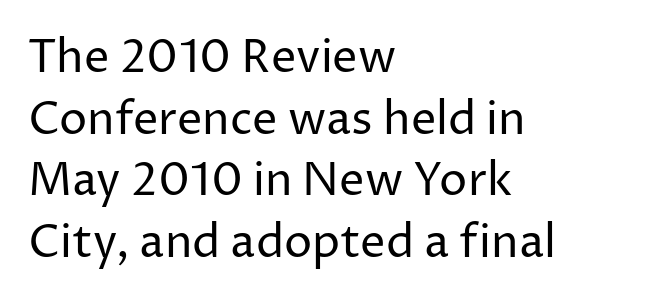
{"serif": "no", "italic": "no", "bold": "no", "weight": "regular", "width": "normal", "stroke_contrast": "low", "x_height": "medium", "monospaced": "no", "underline": "no", "align": "left", "line_spacing": "normal", "line_spacing_ratio": 1.37, "letter_spacing": "normal", "letter_spacing_em": 0.0, "glyph_px": 45}
